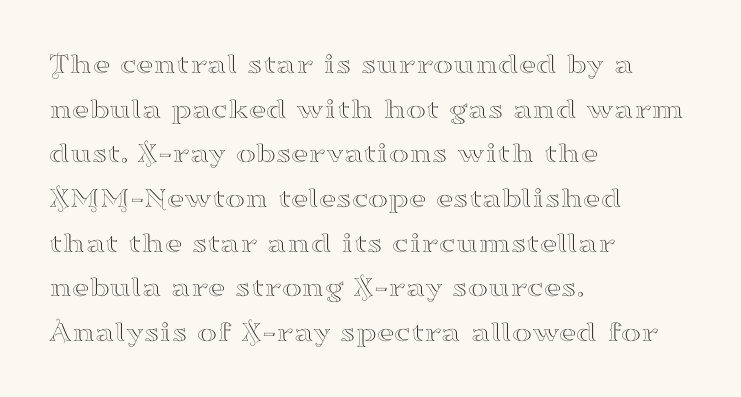
The image shows 30 px wide serif type, upright; set left-aligned, normal line spacing (1.49x), normal letter spacing, not underlined; high stroke contrast and a small x-height.
